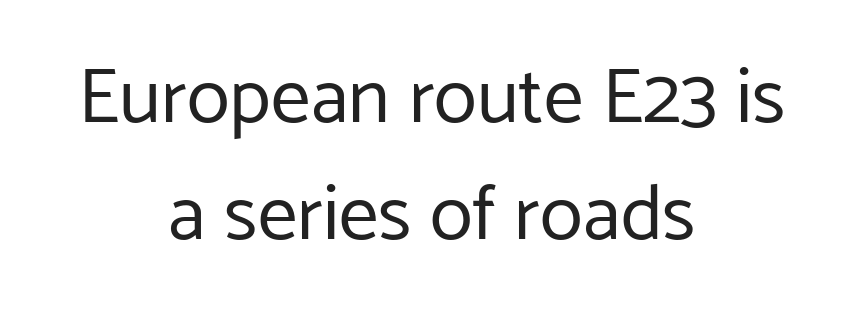
The leading is moderate, giving the passage an even texture. The paragraph shown floats in the horizontal middle. Is the type heavy? It reads as light-to-regular instead. Ascenders rise straight up at ninety degrees. Here the designer chose a conventional face with non-uniform glyph widths.
